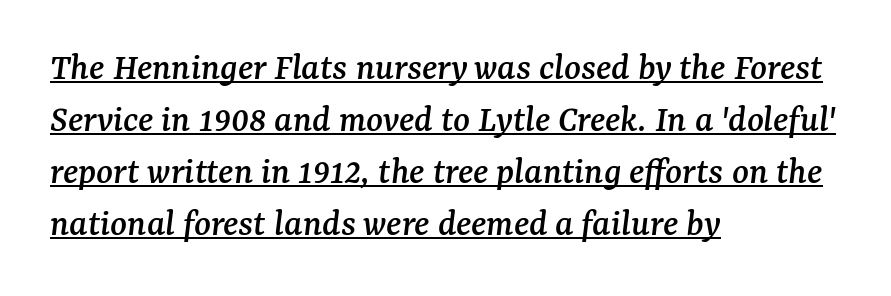
The face used here appears with an underline applied. Looks like regular typesetting: each glyph gets only the width it needs. The font's italic variant was chosen for this text. Nobody touched the tracking dial on this one.
